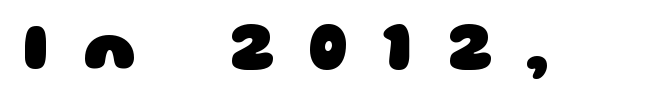
Q: Is the text bold? A: Yes.
Q: Is the typeface a serif or a sans-serif typeface? A: Sans-serif.
Q: Is the text underlined? A: No.
Q: Is the spacing between letters normal or unusually wide? A: Unusually wide.
Q: Width (condensed, normal, or wide)? A: Wide.
Q: Stroke contrast? A: Low.
Q: x-height? A: Large.
Q: Monospaced? A: No.
